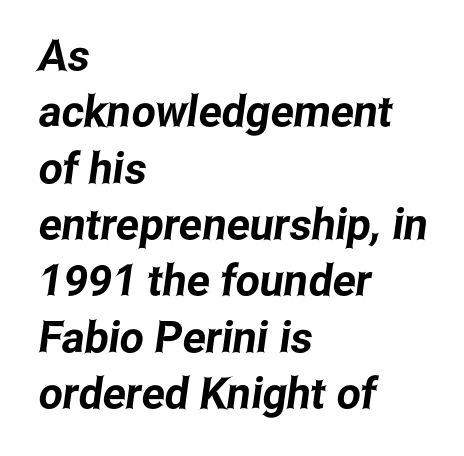
{"serif": "no", "width": "condensed", "stroke_contrast": "low", "x_height": "medium", "monospaced": "no", "underline": "no", "align": "left", "line_spacing": "normal", "line_spacing_ratio": 1.31, "letter_spacing": "normal", "letter_spacing_em": 0.0, "glyph_px": 43}
